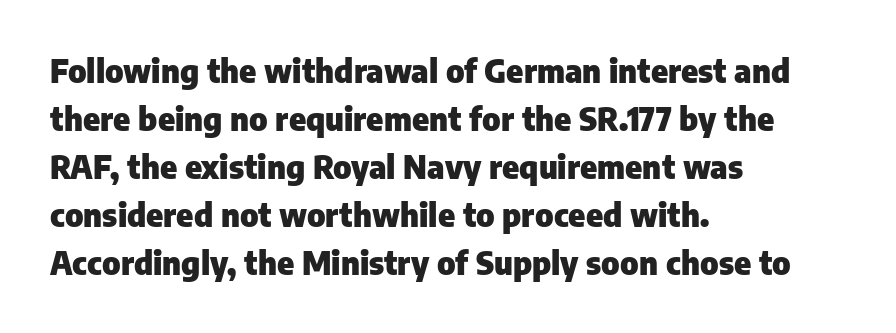
The image shows 32 px heavy sans-serif type, upright; set left-aligned, normal line spacing (1.5x), normal letter spacing, not underlined; low stroke contrast and a medium x-height.
